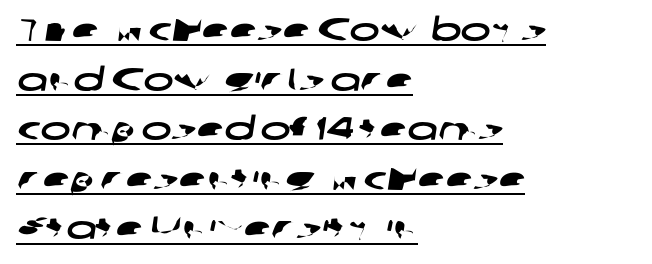
{"serif": "no", "width": "wide", "stroke_contrast": "low", "x_height": "medium", "monospaced": "no", "underline": "yes", "align": "left", "line_spacing": "normal", "line_spacing_ratio": 1.55, "letter_spacing": "normal", "letter_spacing_em": 0.0, "glyph_px": 32}
